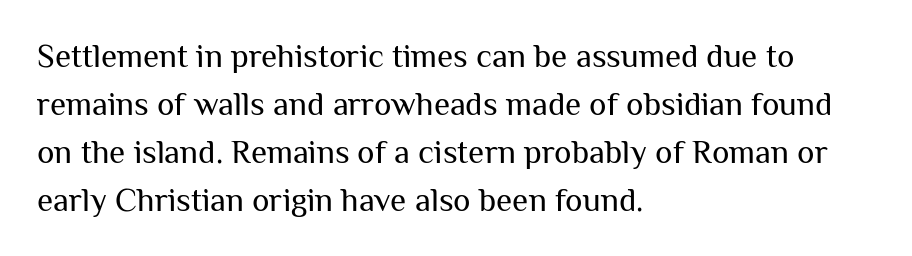
{"serif": "no", "italic": "no", "bold": "no", "weight": "regular", "width": "normal", "stroke_contrast": "medium", "x_height": "medium", "monospaced": "no", "underline": "no", "align": "left", "line_spacing": "normal", "line_spacing_ratio": 1.45, "letter_spacing": "normal", "letter_spacing_em": 0.0, "glyph_px": 33}
